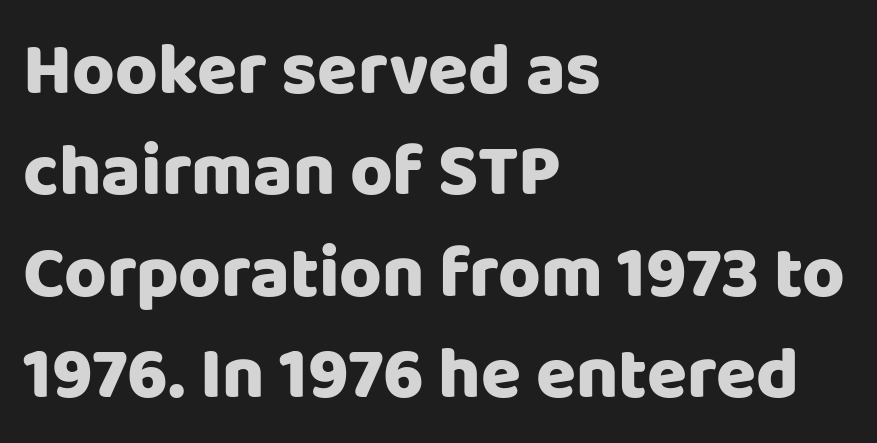
The image shows 73 px sans-serif type, upright; set left-aligned, normal line spacing (1.39x), normal letter spacing, not underlined; low stroke contrast and a large x-height.
